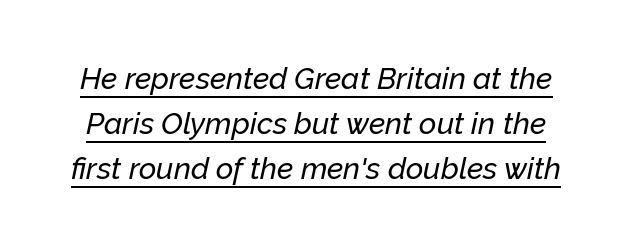
The passage shown leans; its letterforms are oblique. Students, observe the line beneath the letters — that is underlining. Spacing verdict: proportional, widths tailored to each character. The space between consecutive lines is moderate. Glyph-to-glyph distance matches everyday printed text.
